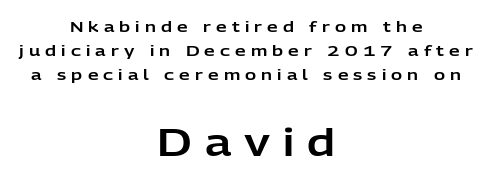
Q: Is the text italic (slanted)? A: No, it is upright.
Q: Is the typeface a serif or a sans-serif typeface? A: Sans-serif.
Q: Is the text underlined? A: No.
Q: How is the paragraph aligned? A: Centered.
Q: Is the spacing between letters normal or unusually wide? A: Unusually wide.
Q: Is the spacing between lines tight, normal or loose? A: Normal.
Q: Which block of text is set in a larger size, the first (top) or the second (bottom)? A: The second (bottom) one.
Q: Width (condensed, normal, or wide)? A: Normal.
Q: Stroke contrast? A: Low.
Q: x-height? A: Medium.
Q: Monospaced? A: No.
